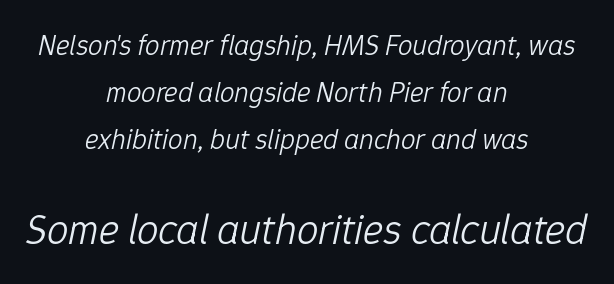
The image shows 43 px light type, italic (leaning right); set centered, normal line spacing (1.62x), normal letter spacing, not underlined; the second (bottom) block is 1.48x larger; low stroke contrast and a medium x-height.
